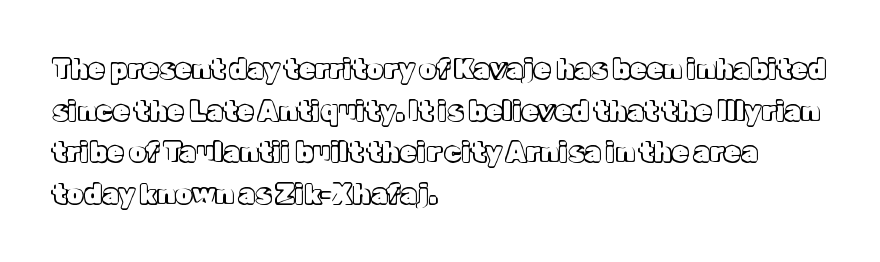
A typesetter would call this zero additional tracking. Line beginnings align vertically; line endings do not. The leading is moderate, giving the passage an even texture. No italicization has been applied; the sample stays upright. This rendering features lettering with no underline.
